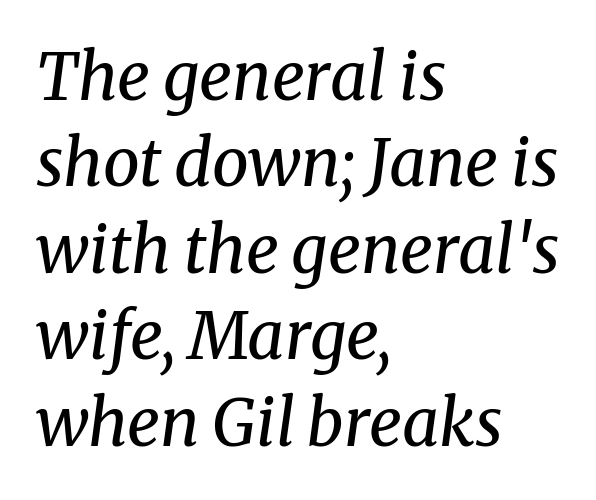
Q: Is the text bold? A: No.
Q: Is the text italic (slanted)? A: Yes, it leans right by about 8 degrees.
Q: Is the typeface a serif or a sans-serif typeface? A: Serif.
Q: Is the text underlined? A: No.
Q: How is the paragraph aligned? A: Left-aligned.
Q: Is the spacing between letters normal or unusually wide? A: Normal.
Q: Is the spacing between lines tight, normal or loose? A: Normal.
Q: Width (condensed, normal, or wide)? A: Normal.
Q: Stroke contrast? A: Medium.
Q: x-height? A: Medium.
Q: Monospaced? A: No.
